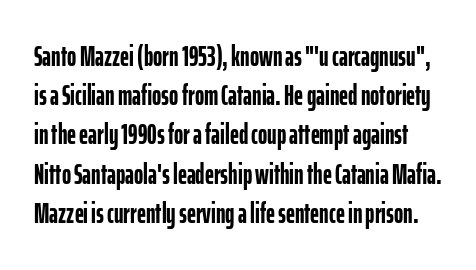
The image shows 28 px semibold, condensed sans-serif type, upright; set normal line spacing (1.4x), normal letter spacing, not underlined; low stroke contrast and a medium x-height.
